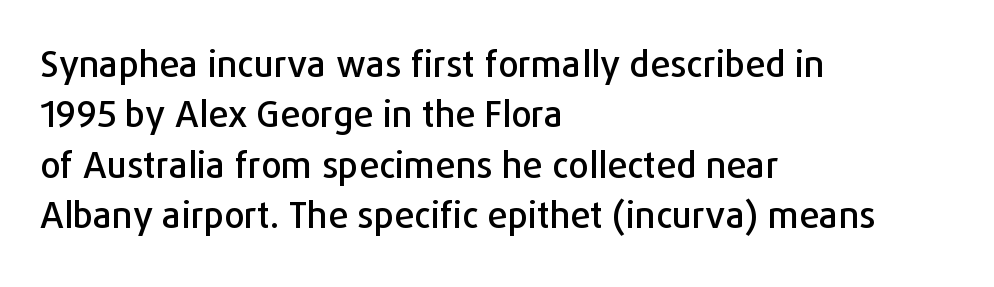
{"serif": "no", "italic": "no", "width": "normal", "stroke_contrast": "low", "x_height": "medium", "monospaced": "no", "underline": "no", "align": "left", "line_spacing": "normal", "line_spacing_ratio": 1.4, "letter_spacing": "normal", "letter_spacing_em": 0.0, "glyph_px": 36}
